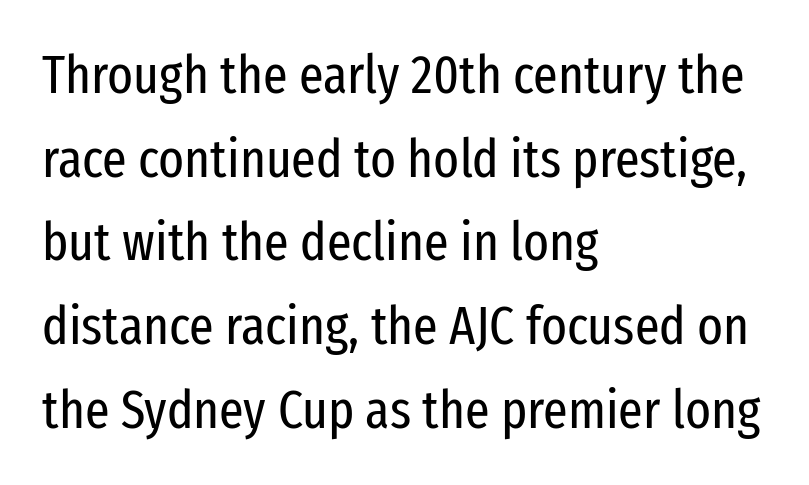
A quiet, ordinary-to-light weight characterises the typeface. Summary of vertical rhythm: regular, with standard interline spacing. Students, note that the glyphs here touch the page at normal intervals. These lines were composed using upright roman letters.
